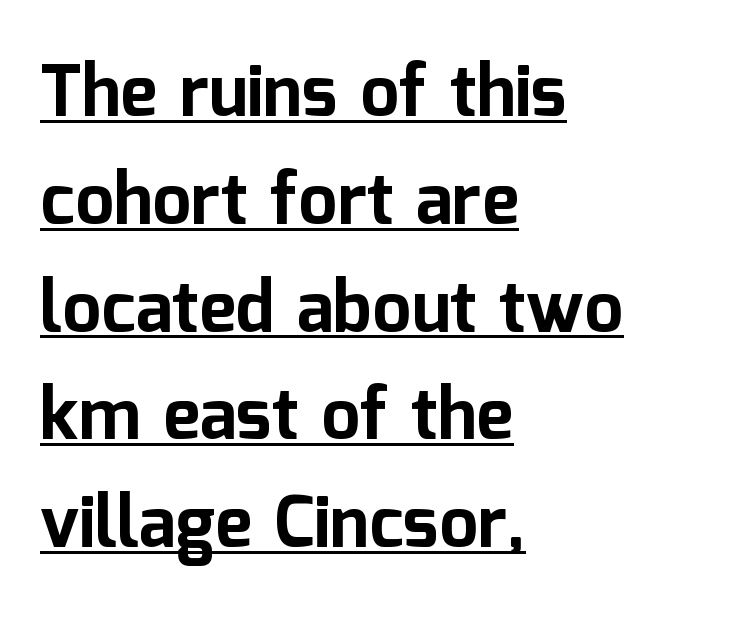
The rendering keeps characters at their native spacing. This is underlined copy, the kind a proofreader might mark for attention. Look at the bottom of the vertical strokes: they stop flat, with no serifs. Each line starts at the same left margin while the right side varies.
